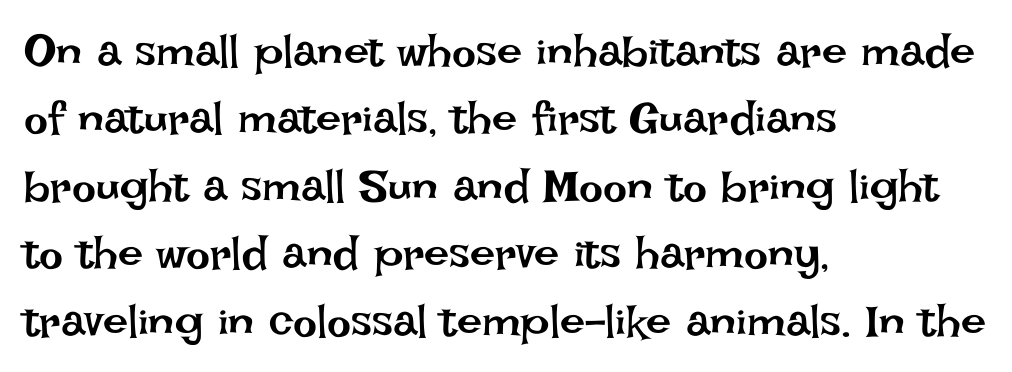
The image shows 45 px regular-weight type, upright; set left-aligned, normal line spacing (1.5x), normal letter spacing, not underlined; low stroke contrast and a large x-height.
